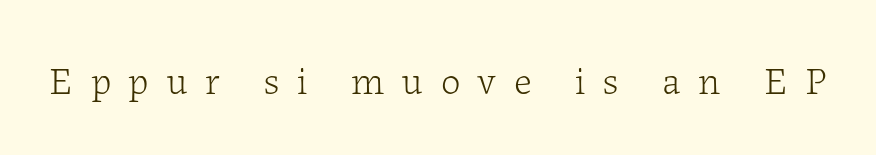
Caption: expanded tracking, letters set apart. Proportional: the letters do not fall into vertical columns. Stem width sits at or under what a default text font uses. Note: serifs present on the glyphs.
